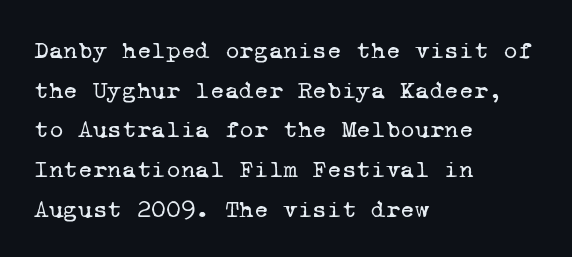
The image shows 25 px text type; set left-aligned, normal line spacing (1.59x), normal letter spacing, not underlined.
